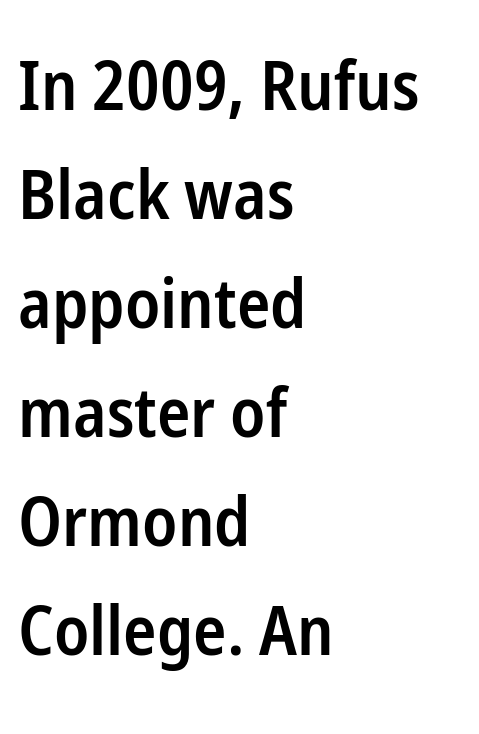
The image shows 69 px semibold, condensed sans-serif type, upright; set left-aligned, normal line spacing (1.58x), normal letter spacing, not underlined; low stroke contrast and a medium x-height.
